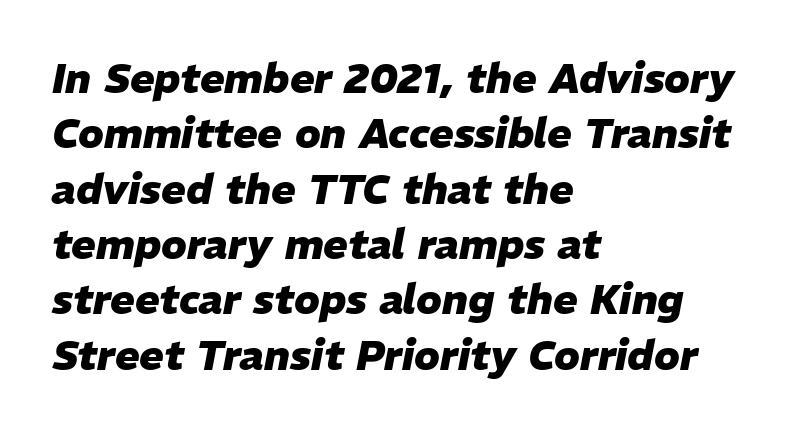
Q: Is the text bold? A: Yes.
Q: Is the text italic (slanted)? A: Yes, it leans right by about 11 degrees.
Q: Is the text underlined? A: No.
Q: How is the paragraph aligned? A: Left-aligned.
Q: Is the spacing between letters normal or unusually wide? A: Normal.
Q: Is the spacing between lines tight, normal or loose? A: Normal.
Q: Width (condensed, normal, or wide)? A: Normal.
Q: Stroke contrast? A: Low.
Q: x-height? A: Medium.
Q: Monospaced? A: No.
